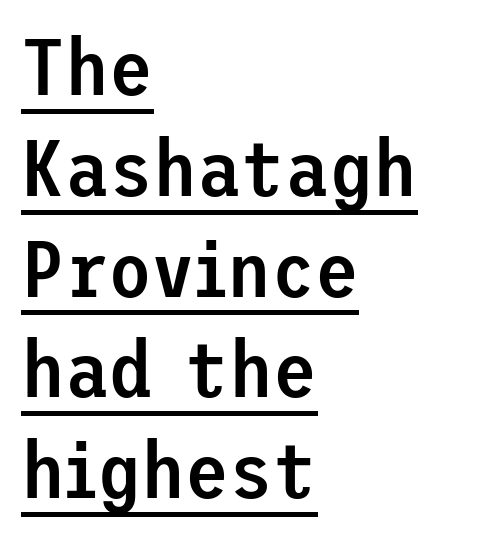
Interline gaps are of average width in this sample. Horizontally, the lines are justified to the leading edge only. Underline: present. Students, this is semibold: more ink than regular, less than bold. The axis of the letterforms is exactly vertical.
